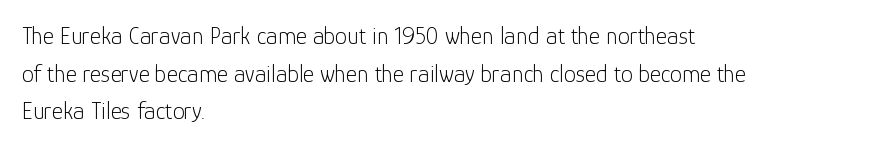
The image shows 24 px text type, upright; set left-aligned, normal line spacing (1.57x), normal letter spacing, not underlined.
